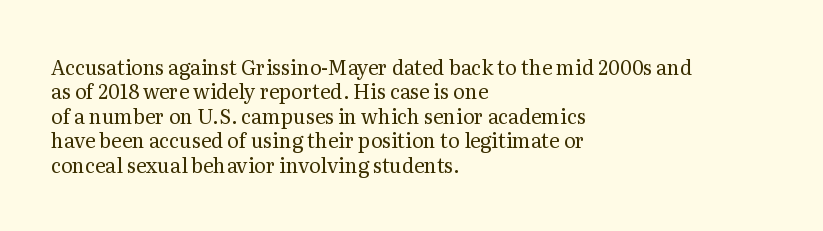
These lines keep a tight, regular rhythm from letter to letter. In CSS terms this would be text-align: left. Weight: in the light-to-regular range. This is roman type, the default non-slanted kind. Decoration check: the copy has no underline.
